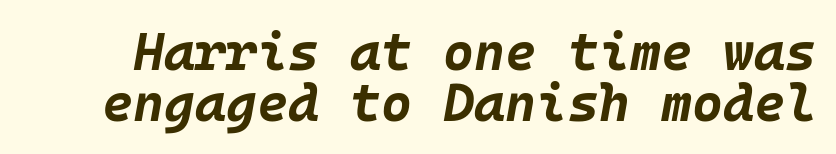
In terms of leading, this rendering errs on the cramped side. Short note: letters normally spaced. The glyphs look as if they've been sheared to an angle. This rendering features lettering with no underline. The glyphs have the mass of a bold cut.
